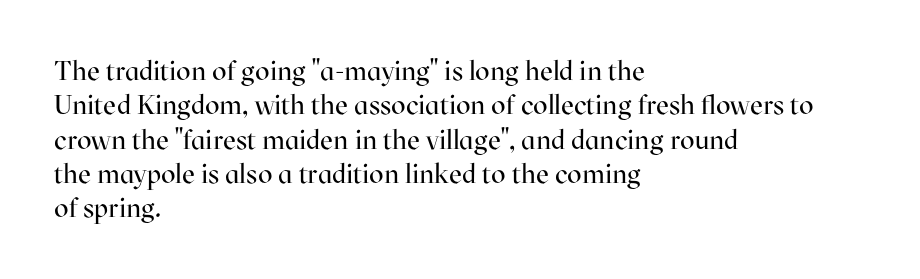
Q: Is the text bold? A: No.
Q: Is the text italic (slanted)? A: No, it is upright.
Q: Is the text underlined? A: No.
Q: How is the paragraph aligned? A: Left-aligned.
Q: Is the spacing between letters normal or unusually wide? A: Normal.
Q: Is the spacing between lines tight, normal or loose? A: Normal.
